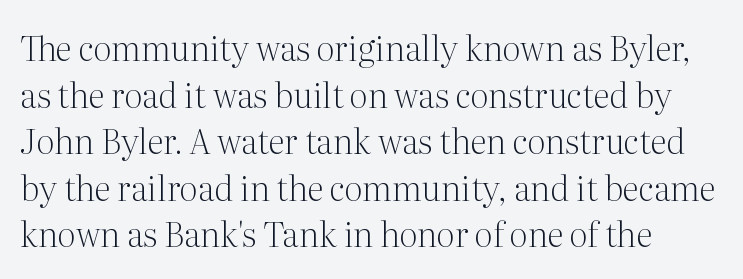
Q: Is the text bold? A: No.
Q: Is the text italic (slanted)? A: No, it is upright.
Q: Is the typeface a serif or a sans-serif typeface? A: Serif.
Q: Is the text underlined? A: No.
Q: How is the paragraph aligned? A: Left-aligned.
Q: Is the spacing between letters normal or unusually wide? A: Normal.
Q: Is the spacing between lines tight, normal or loose? A: Normal.
Q: Width (condensed, normal, or wide)? A: Normal.
Q: Stroke contrast? A: Medium.
Q: x-height? A: Medium.
Q: Monospaced? A: No.
